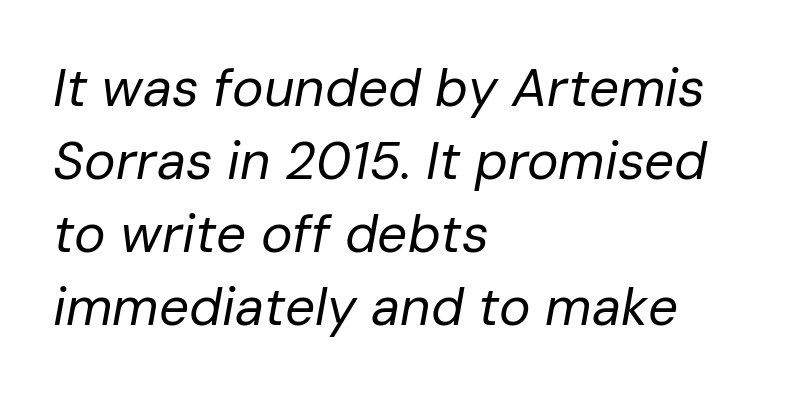
The image shows 53 px regular-weight type, italic (leaning right); set left-aligned, normal line spacing (1.38x), normal letter spacing, not underlined; low stroke contrast and a medium x-height.
